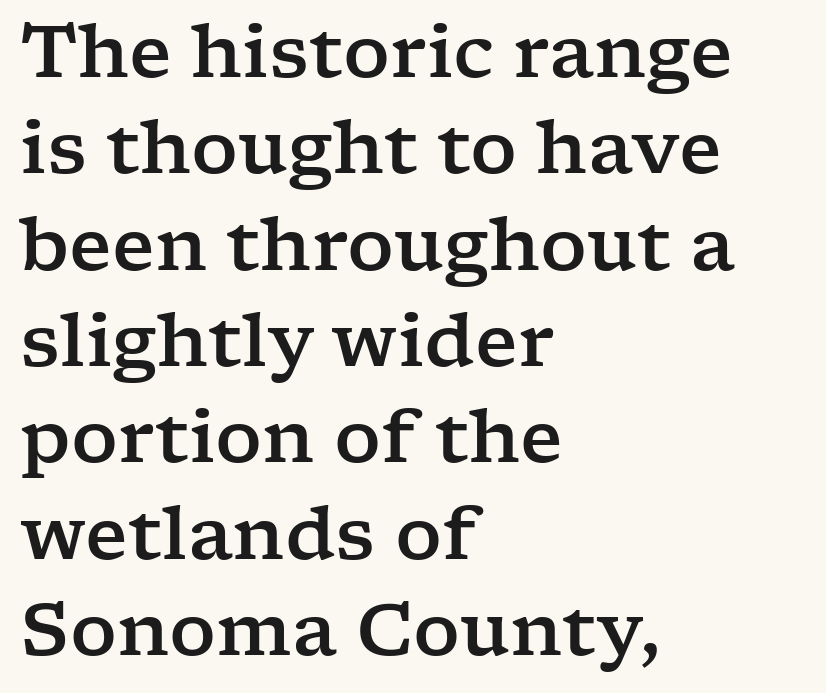
The image shows 73 px wide serif type, upright; set left-aligned, normal line spacing (1.32x), normal letter spacing, not underlined; low stroke contrast and a medium x-height.
